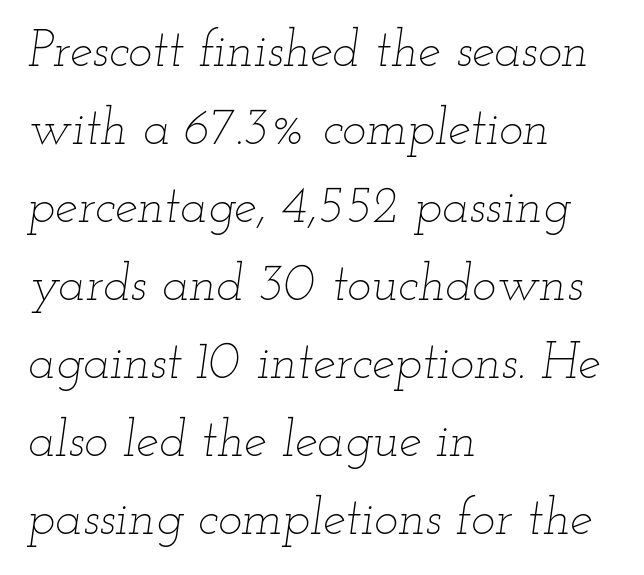
The image shows 51 px thin, wide type, italic (leaning right); set left-aligned, normal line spacing (1.53x), normal letter spacing, not underlined; low stroke contrast and a small x-height.
